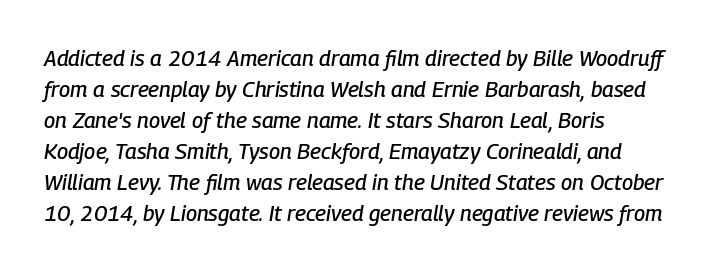
{"italic": "yes", "lean": "right", "slant_degrees": 9, "underline": "no", "align": "left", "line_spacing": "normal", "line_spacing_ratio": 1.41, "letter_spacing": "normal", "letter_spacing_em": 0.0, "glyph_px": 22}
